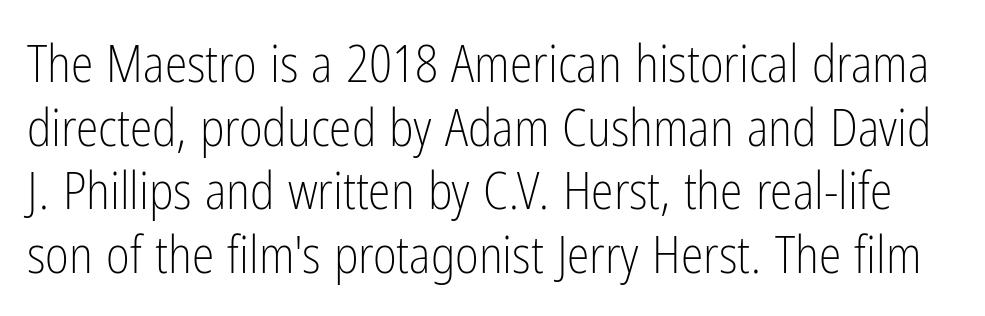
Q: Is the text bold? A: No.
Q: Is the text italic (slanted)? A: No, it is upright.
Q: Is the typeface a serif or a sans-serif typeface? A: Sans-serif.
Q: Is the text underlined? A: No.
Q: Is the spacing between letters normal or unusually wide? A: Normal.
Q: Is the spacing between lines tight, normal or loose? A: Normal.
Q: Width (condensed, normal, or wide)? A: Condensed.
Q: Stroke contrast? A: Low.
Q: x-height? A: Medium.
Q: Monospaced? A: No.
